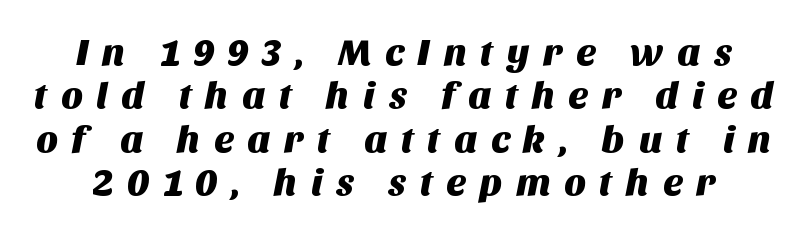
The specimen omits any rule beneath the text block's lines. The tracking reads as deliberately expanded to a designer's eye. The face used here is a sans, in the tradition of grotesques and geometrics. Vertical spacing — tight.
